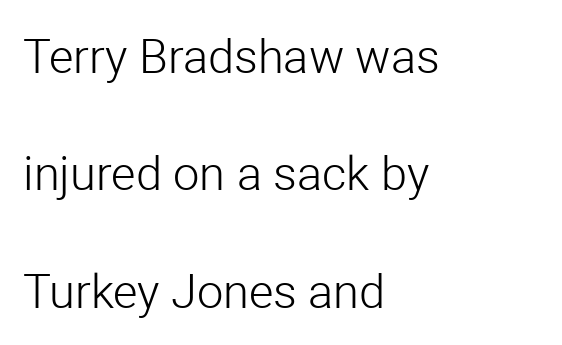
{"serif": "no", "italic": "no", "bold": "no", "weight": "light", "width": "normal", "stroke_contrast": "low", "x_height": "medium", "monospaced": "no", "underline": "no", "align": "left", "line_spacing": "loose", "line_spacing_ratio": 2.5, "letter_spacing": "normal", "letter_spacing_em": 0.0, "glyph_px": 47}
